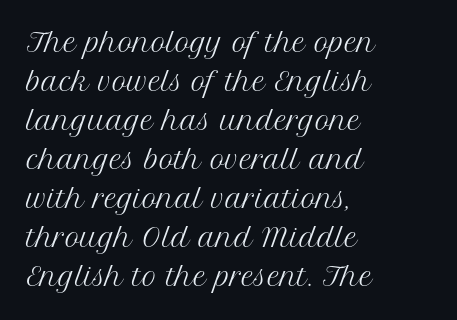
{"bold": "no", "underline": "no", "align": "left", "line_spacing": "normal", "line_spacing_ratio": 1.56, "letter_spacing": "normal", "letter_spacing_em": 0.0, "glyph_px": 25}
